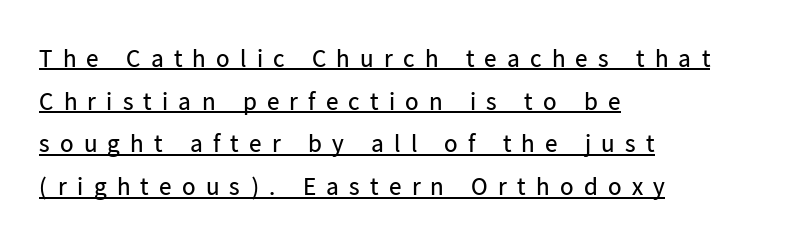
{"italic": "no", "bold": "no", "underline": "yes", "align": "left", "line_spacing_ratio": 1.71, "letter_spacing": "wide", "letter_spacing_em": 0.41, "glyph_px": 25}
